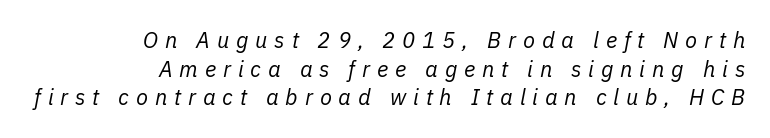
Stroke thickness stays within the range of a standard reading face or lighter. Alignment: flush right. The whole block is typeset with a tilt. Display-style spreading of the glyphs; the letterfit is very open. Reading down the column, the eye jumps a familiar distance to each next line. Check under the words: just untouched page.
